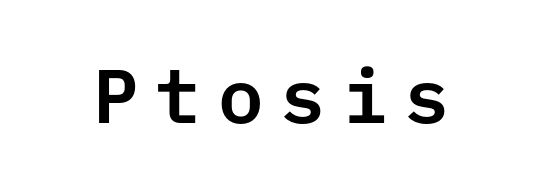
The image shows 76 px sans-serif type, upright, monospaced; set unusually wide letter spacing (+0.22 em), not underlined; low stroke contrast and a medium x-height.
